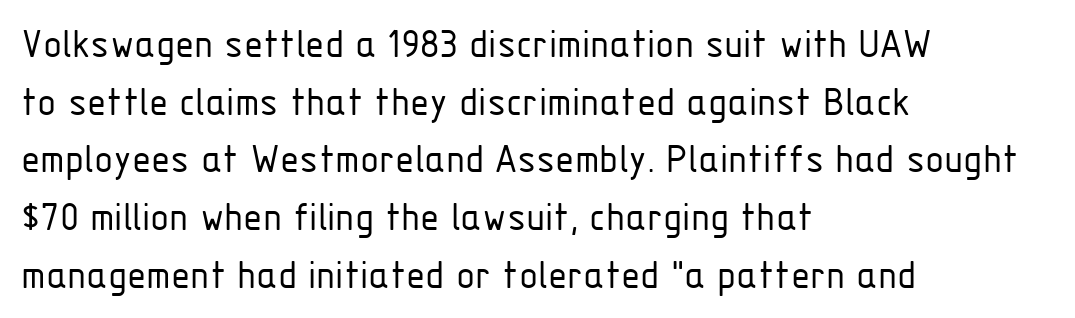
The image shows 44 px light, condensed sans-serif type, upright; set left-aligned, normal line spacing (1.31x), normal letter spacing, not underlined; low stroke contrast and a medium x-height.
